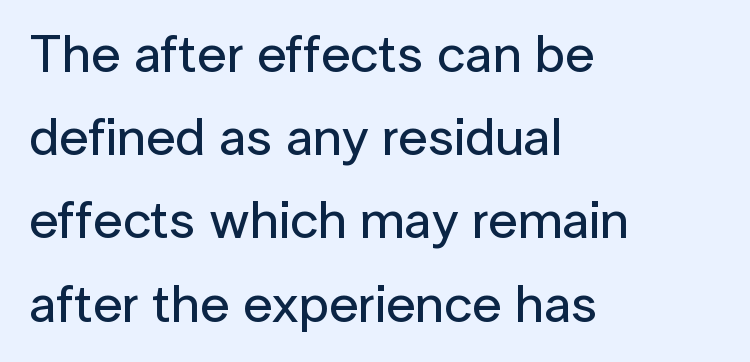
Q: Is the text italic (slanted)? A: No, it is upright.
Q: Is the typeface a serif or a sans-serif typeface? A: Sans-serif.
Q: Is the text underlined? A: No.
Q: How is the paragraph aligned? A: Left-aligned.
Q: Is the spacing between letters normal or unusually wide? A: Normal.
Q: Is the spacing between lines tight, normal or loose? A: Normal.
Q: Width (condensed, normal, or wide)? A: Normal.
Q: Stroke contrast? A: Low.
Q: x-height? A: Medium.
Q: Monospaced? A: No.
